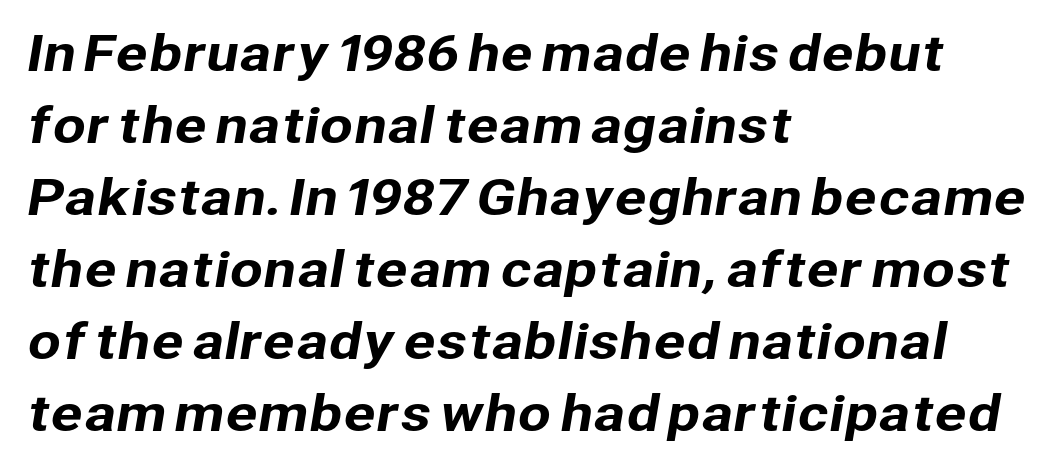
{"serif": "no", "width": "normal", "stroke_contrast": "low", "x_height": "medium", "monospaced": "no", "underline": "no", "align": "left", "line_spacing": "normal", "line_spacing_ratio": 1.5, "letter_spacing": "normal", "letter_spacing_em": 0.0, "glyph_px": 48}
